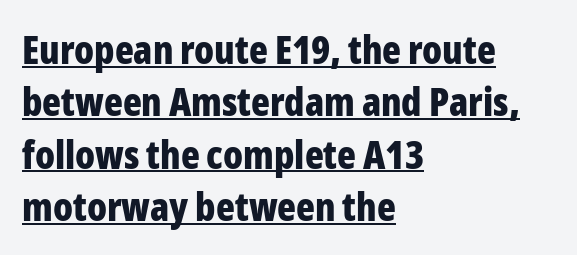
The image shows 39 px bold, condensed sans-serif type, upright; set left-aligned, normal line spacing (1.34x), normal letter spacing, underlined; low stroke contrast and a medium x-height.
